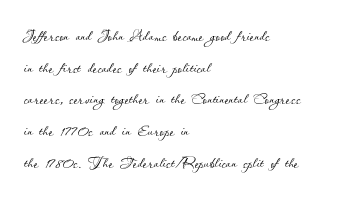
Leftover space on each line is placed entirely after the last word. The rows are spaced the way most documents space them. The font is comparable to plain body text, perhaps lighter. Honestly, there is no underline to notice here at all. Nobody touched the tracking dial on this one.
